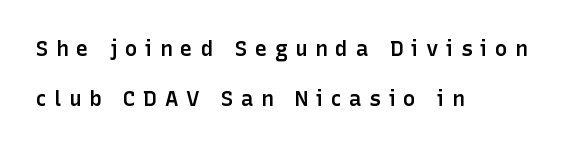
As a designer I'd log this as weight 600, semibold. These lines stack with their left ends in a neat column. The vertical gap from one line to the next is large. The type sits square on the baseline with zero lean. Descender tails drop into unmarked territory.
